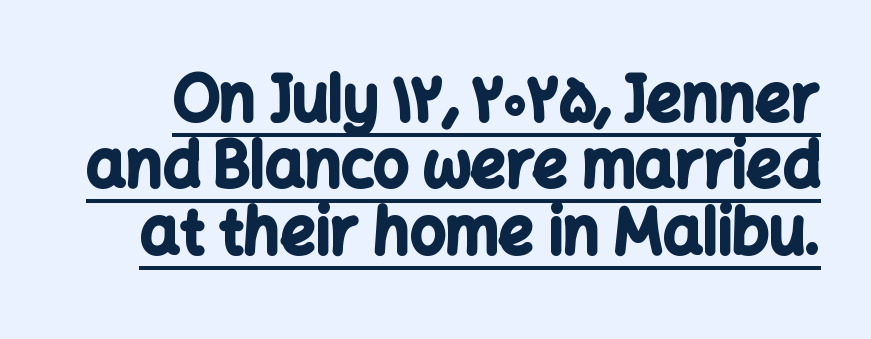
The image shows 62 px bold sans-serif type, upright; set tight line spacing (1.07x), normal letter spacing, underlined; low stroke contrast and a medium x-height.
